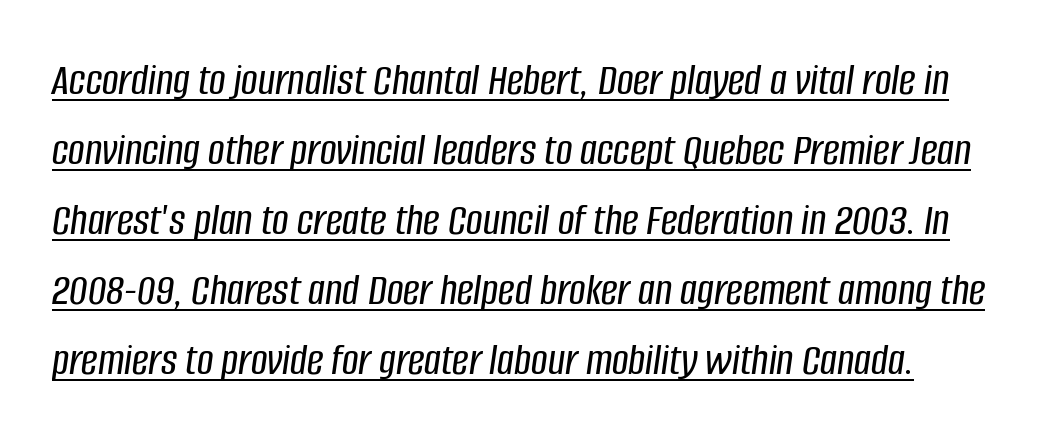
The image shows 46 px condensed type, italic (leaning right); set normal line spacing (1.52x), normal letter spacing, underlined; low stroke contrast and a large x-height.
